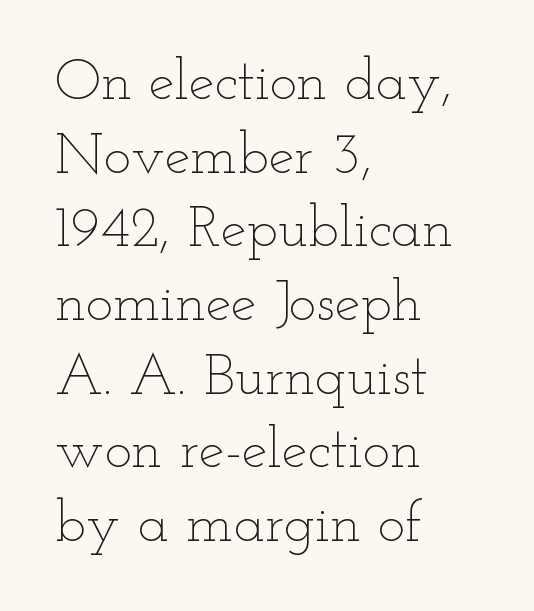
{"italic": "no", "bold": "no", "weight": "thin", "width": "wide", "stroke_contrast": "low", "x_height": "small", "monospaced": "no", "underline": "no", "align": "left", "line_spacing": "normal", "line_spacing_ratio": 1.27, "letter_spacing": "normal", "letter_spacing_em": 0.0, "glyph_px": 58}
